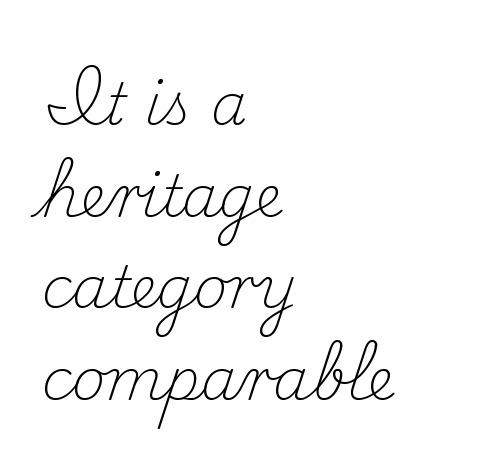
Q: Is the text bold? A: No.
Q: Is the text italic (slanted)? A: Yes.
Q: Is the typeface a serif or a sans-serif typeface? A: Serif.
Q: Is the text underlined? A: No.
Q: How is the paragraph aligned? A: Left-aligned.
Q: Is the spacing between letters normal or unusually wide? A: Normal.
Q: Is the spacing between lines tight, normal or loose? A: Normal.
Q: Width (condensed, normal, or wide)? A: Normal.
Q: Stroke contrast? A: Medium.
Q: x-height? A: Small.
Q: Monospaced? A: No.
